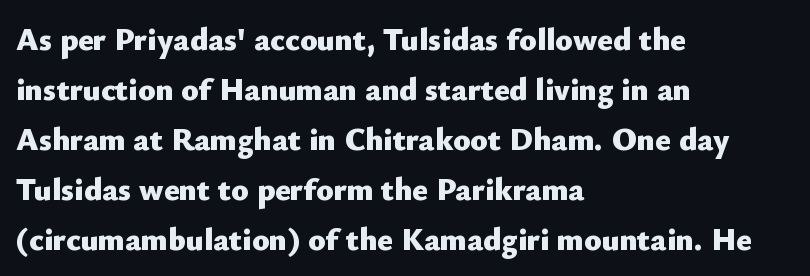
The image shows 32 px heavy sans-serif type, upright; set left-aligned, normal line spacing (1.56x), normal letter spacing, not underlined; low stroke contrast and a small x-height.
